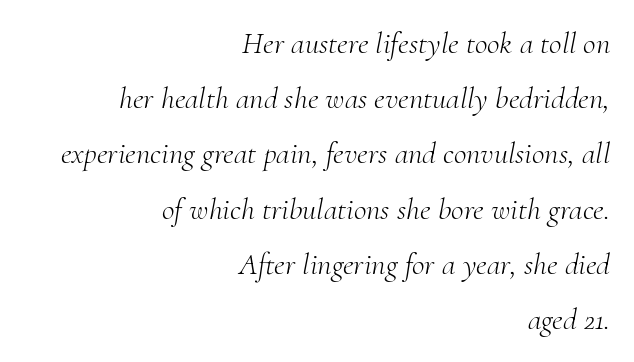
Looking at the ascenders, they clearly lean. There is no visible air inserted between adjacent glyphs. Just letters on the line, the space beneath them empty. No heavy texture on the line: the type isn't bold. The passage is arranged like a letterhead date or caption credit — flush right.
